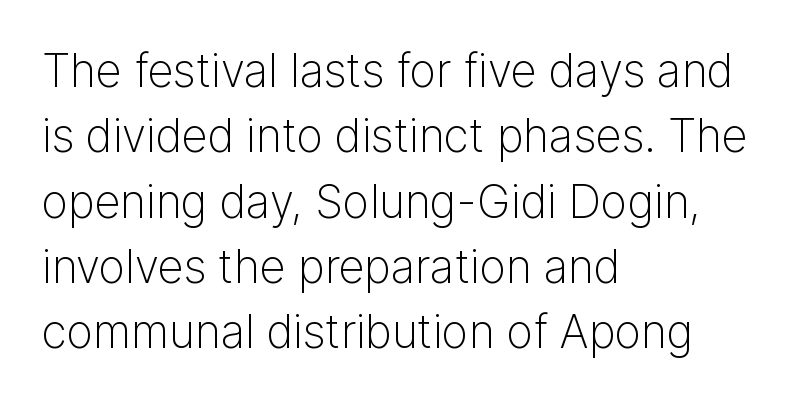
The image shows 46 px light sans-serif type, upright; set left-aligned, normal line spacing (1.42x), normal letter spacing, not underlined; low stroke contrast and a medium x-height.
